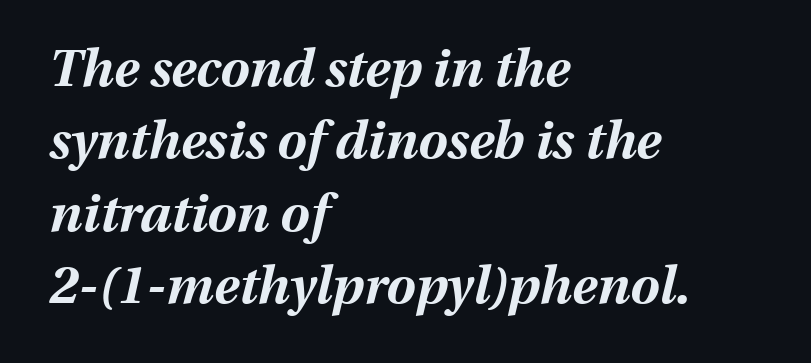
{"italic": "yes", "lean": "right", "slant_degrees": 13, "bold": "yes", "weight": "bold", "width": "normal", "stroke_contrast": "medium", "x_height": "medium", "monospaced": "no", "underline": "no", "align": "left", "line_spacing": "normal", "line_spacing_ratio": 1.39, "letter_spacing": "normal", "letter_spacing_em": 0.0, "glyph_px": 52}
